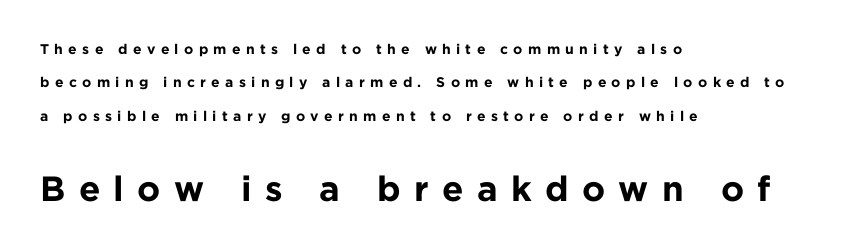
The face used here is rendered with a markedly widened letterfit. The characters look thick and weighty, a clear bold. No italicization has been applied; the sample stays upright. Every row of glyphs begins at an identical x-position on the left. Classification — sans serif. This rendering features lettering with no underline.
